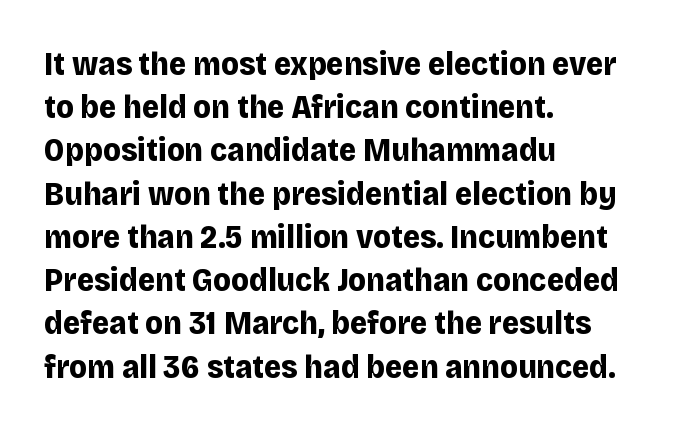
{"serif": "no", "italic": "no", "bold": "yes", "weight": "bold", "width": "normal", "stroke_contrast": "low", "x_height": "large", "monospaced": "no", "underline": "no", "align": "left", "line_spacing": "normal", "line_spacing_ratio": 1.31, "letter_spacing": "normal", "letter_spacing_em": 0.0, "glyph_px": 33}
